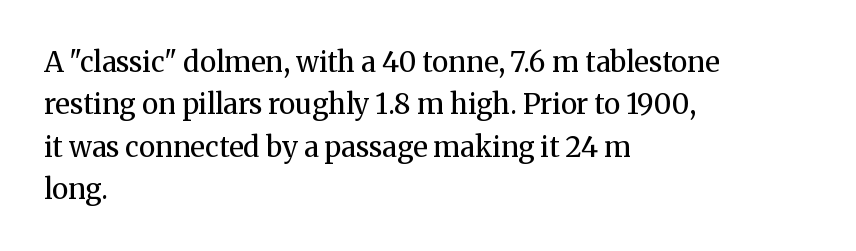
Q: Is the text bold? A: No.
Q: Is the text italic (slanted)? A: No, it is upright.
Q: Is the typeface a serif or a sans-serif typeface? A: Serif.
Q: Is the text underlined? A: No.
Q: How is the paragraph aligned? A: Left-aligned.
Q: Is the spacing between letters normal or unusually wide? A: Normal.
Q: Is the spacing between lines tight, normal or loose? A: Normal.
Q: Width (condensed, normal, or wide)? A: Normal.
Q: Stroke contrast? A: Medium.
Q: x-height? A: Medium.
Q: Monospaced? A: No.
